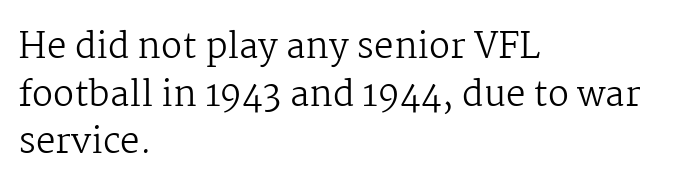
The image shows 35 px regular-weight serif type, upright; set left-aligned, normal line spacing (1.36x), normal letter spacing, not underlined; medium stroke contrast and a medium x-height.
